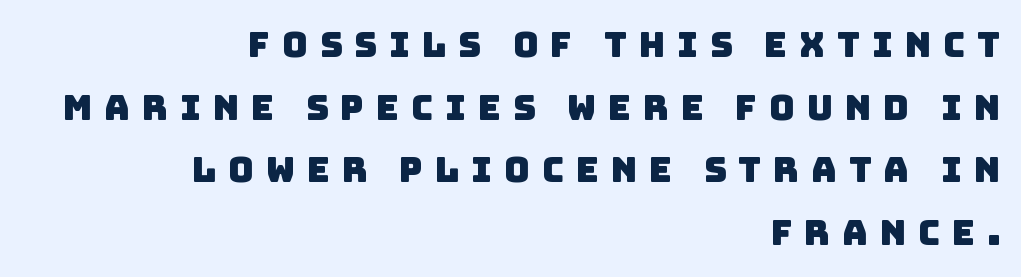
{"serif": "no", "width": "normal", "stroke_contrast": "low", "x_height": "large", "monospaced": "no", "underline": "no", "align": "right", "line_spacing_ratio": 1.79, "letter_spacing": "wide", "letter_spacing_em": 0.34, "glyph_px": 35}
